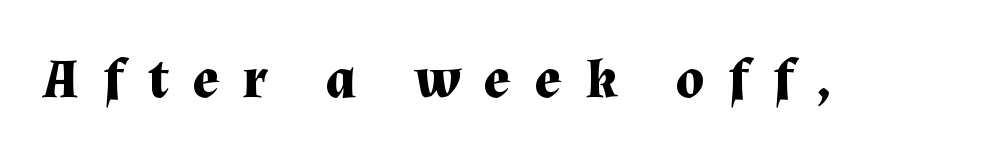
Q: Is the text bold? A: Yes.
Q: Is the text italic (slanted)? A: No, it is upright.
Q: Is the typeface a serif or a sans-serif typeface? A: Serif.
Q: Is the text underlined? A: No.
Q: Is the spacing between letters normal or unusually wide? A: Unusually wide.
Q: Width (condensed, normal, or wide)? A: Normal.
Q: Stroke contrast? A: Medium.
Q: x-height? A: Medium.
Q: Monospaced? A: No.
